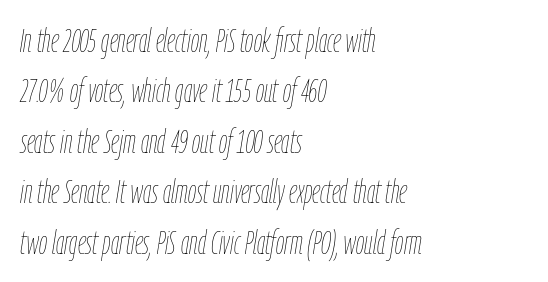
{"italic": "yes", "lean": "right", "slant_degrees": 9, "bold": "no", "weight": "thin", "width": "condensed", "stroke_contrast": "low", "x_height": "medium", "monospaced": "no", "underline": "no", "align": "left", "line_spacing": "normal", "line_spacing_ratio": 1.53, "letter_spacing": "normal", "letter_spacing_em": 0.0, "glyph_px": 33}
